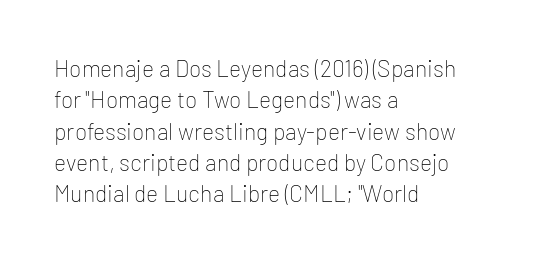
Q: Is the text bold? A: No.
Q: Is the text italic (slanted)? A: No, it is upright.
Q: Is the text underlined? A: No.
Q: How is the paragraph aligned? A: Left-aligned.
Q: Is the spacing between letters normal or unusually wide? A: Normal.
Q: Is the spacing between lines tight, normal or loose? A: Normal.
